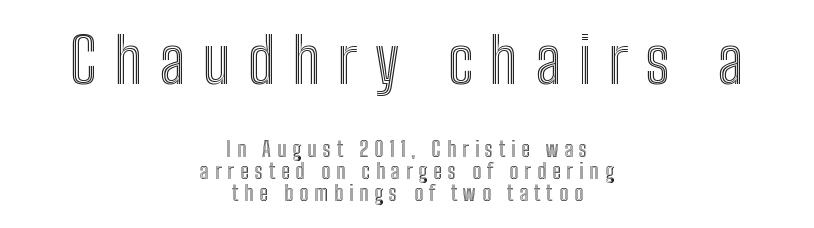
Think of a printed novel: that variable character pitch is what you see here. The composition opens big and finishes small. The passage shown is not underscored anywhere. No italicization has been applied; the sample stays upright. What's the leading like? Squeezed, with rows nearly overlapping.
